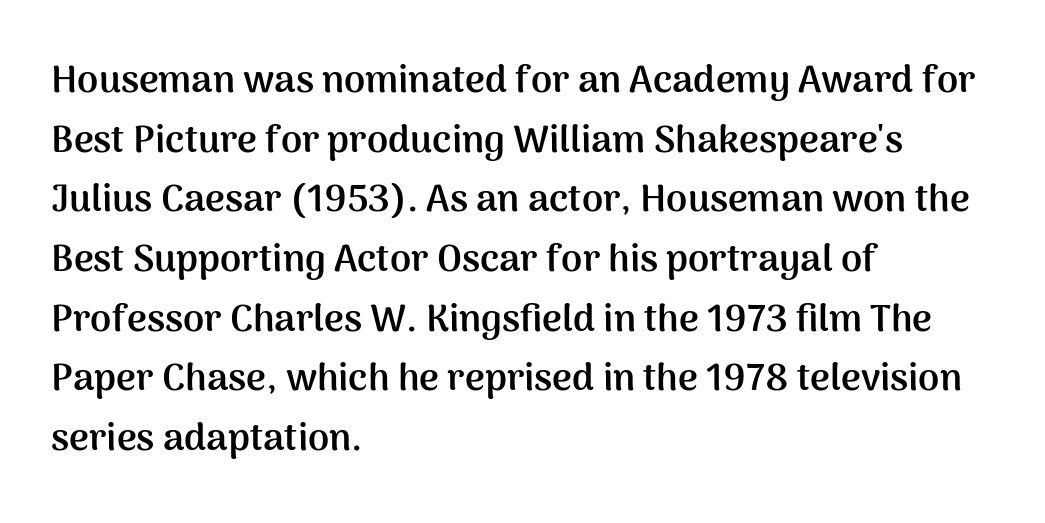
The image shows 38 px semibold sans-serif type, upright; set left-aligned, normal line spacing (1.57x), normal letter spacing, not underlined; medium stroke contrast and a medium x-height.
